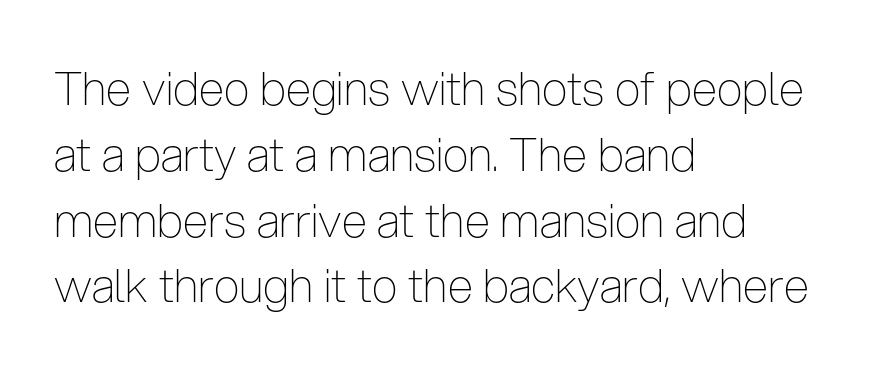
{"serif": "no", "italic": "no", "bold": "no", "weight": "thin", "width": "condensed", "stroke_contrast": "low", "x_height": "medium", "monospaced": "no", "underline": "no", "align": "left", "line_spacing": "normal", "line_spacing_ratio": 1.43, "letter_spacing": "normal", "letter_spacing_em": 0.0, "glyph_px": 46}
